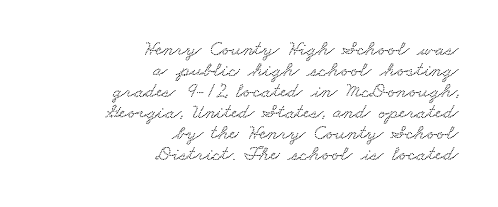
The image shows 21 px text type; set right-aligned, tight line spacing (1.0x), normal letter spacing, not underlined.
